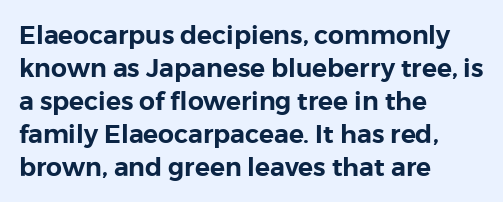
The image shows 25 px text type, upright; set left-aligned, normal line spacing (1.32x), normal letter spacing, not underlined.
